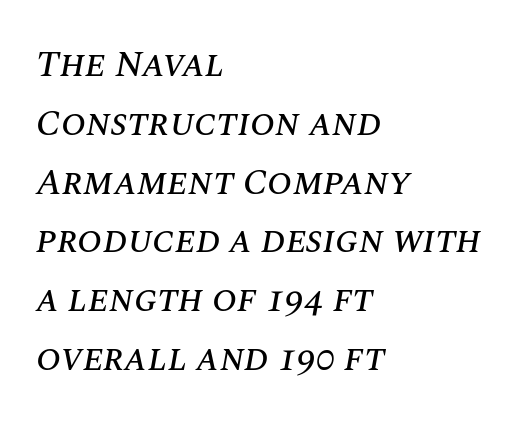
Q: Is the text italic (slanted)? A: Yes, it leans right by about 10 degrees.
Q: Is the text underlined? A: No.
Q: How is the paragraph aligned? A: Left-aligned.
Q: Is the spacing between letters normal or unusually wide? A: Normal.
Q: Is the spacing between lines tight, normal or loose? A: Normal.
Q: Width (condensed, normal, or wide)? A: Normal.
Q: Stroke contrast? A: Medium.
Q: x-height? A: Large.
Q: Monospaced? A: No.
